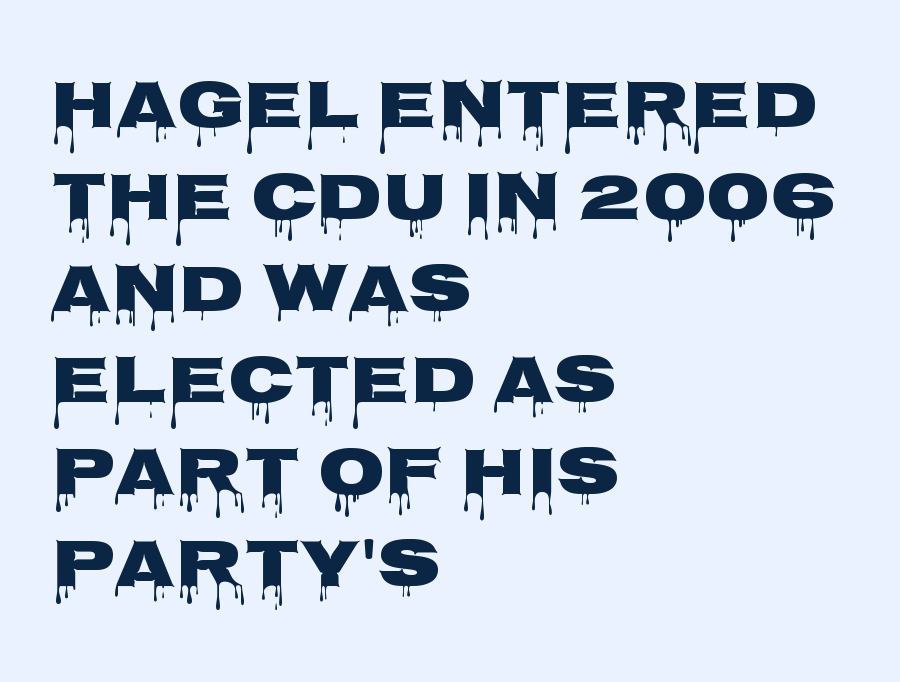
Rows of type keep a routine distance in the vertical direction. Is this a fixed-width face? No — the glyphs have proportional, varying widths. A typesetter would call this zero additional tracking. A bare baseline throughout the passage. Short and long lines alike share a common starting point at left. Posture: straight, roman, zero tilt.
